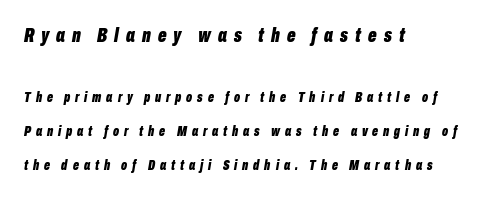
Q: Is the text bold? A: Yes.
Q: Is the text italic (slanted)? A: Yes, it leans right by about 10 degrees.
Q: Is the text underlined? A: No.
Q: How is the paragraph aligned? A: Left-aligned.
Q: Is the spacing between letters normal or unusually wide? A: Unusually wide.
Q: Is the spacing between lines tight, normal or loose? A: Loose.
Q: Which block of text is set in a larger size, the first (top) or the second (bottom)? A: The first (top) one.
